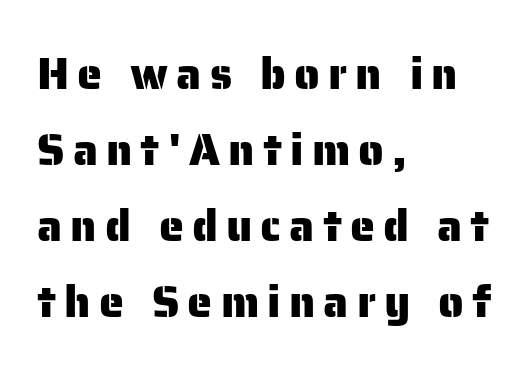
The image shows 45 px sans-serif type, upright; set left-aligned, normal line spacing (1.69x), not underlined; low stroke contrast and a medium x-height.
